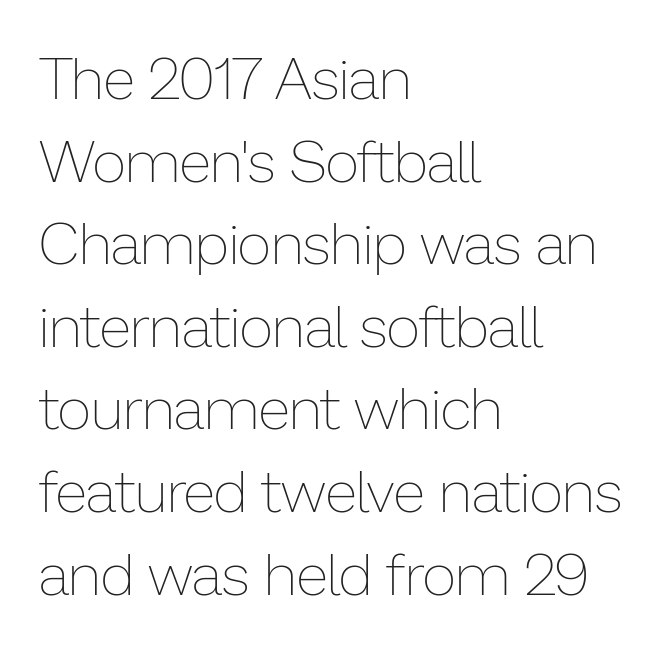
A clean baseline with only descenders dipping below it. Students, note that the glyphs here touch the page at normal intervals. Ascenders rise straight up at ninety degrees. In CSS terms this would be text-align: left. The rendering uses natural spacing where letterforms have individual widths.
